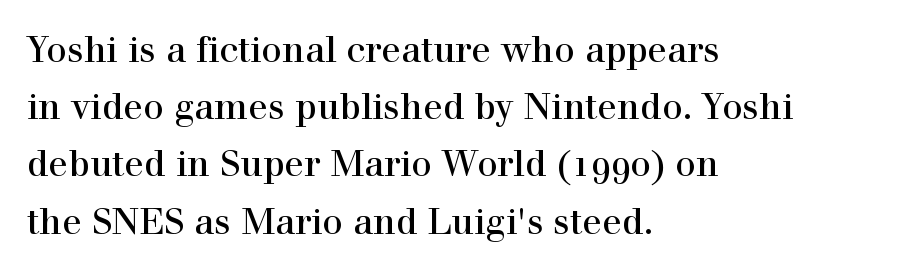
Q: Is the text italic (slanted)? A: No, it is upright.
Q: Is the typeface a serif or a sans-serif typeface? A: Serif.
Q: Is the text underlined? A: No.
Q: How is the paragraph aligned? A: Left-aligned.
Q: Is the spacing between letters normal or unusually wide? A: Normal.
Q: Is the spacing between lines tight, normal or loose? A: Normal.
Q: Width (condensed, normal, or wide)? A: Normal.
Q: x-height? A: Medium.
Q: Monospaced? A: No.
